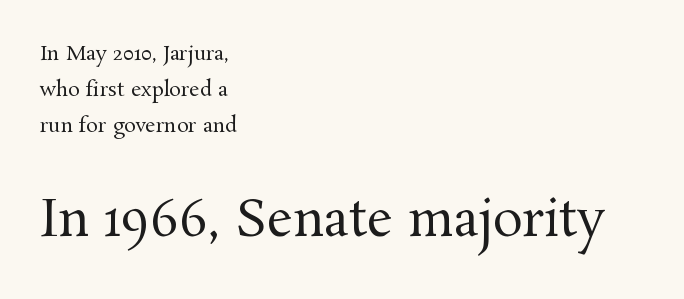
Q: Is the text bold? A: No.
Q: Is the text italic (slanted)? A: No, it is upright.
Q: Is the typeface a serif or a sans-serif typeface? A: Serif.
Q: Is the text underlined? A: No.
Q: How is the paragraph aligned? A: Left-aligned.
Q: Is the spacing between letters normal or unusually wide? A: Normal.
Q: Which block of text is set in a larger size, the first (top) or the second (bottom)? A: The second (bottom) one.
Q: Width (condensed, normal, or wide)? A: Normal.
Q: Stroke contrast? A: Medium.
Q: x-height? A: Medium.
Q: Monospaced? A: No.
